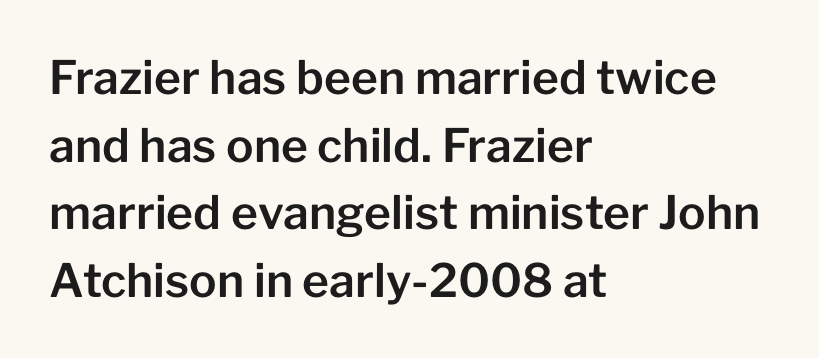
The image shows 46 px sans-serif type, upright; set left-aligned, normal line spacing (1.47x), normal letter spacing, not underlined; low stroke contrast and a medium x-height.
